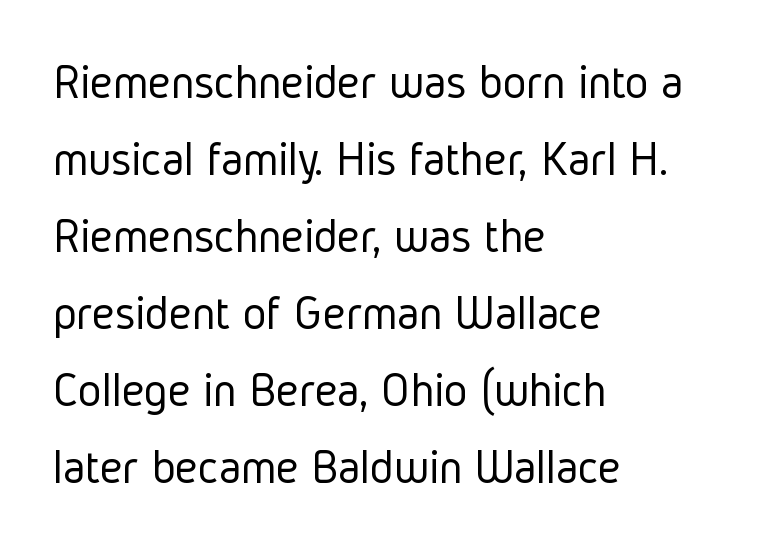
{"serif": "no", "italic": "no", "bold": "no", "weight": "light", "width": "condensed", "stroke_contrast": "low", "x_height": "medium", "monospaced": "no", "underline": "no", "align": "left", "line_spacing": "normal", "line_spacing_ratio": 1.54, "letter_spacing": "normal", "letter_spacing_em": 0.0, "glyph_px": 50}
